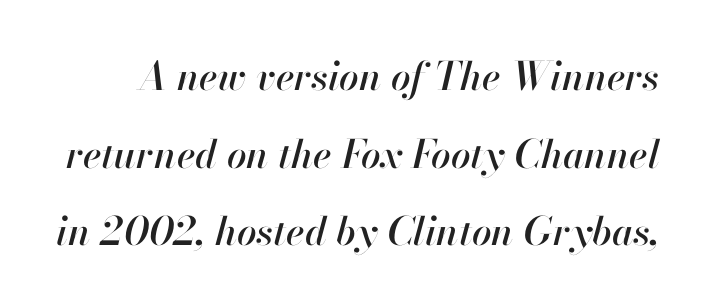
{"italic": "yes", "lean": "right", "slant_degrees": 13, "width": "normal", "stroke_contrast": "high", "x_height": "small", "monospaced": "no", "underline": "no", "line_spacing": "loose", "line_spacing_ratio": 1.99, "letter_spacing": "normal", "letter_spacing_em": 0.0, "glyph_px": 39}
